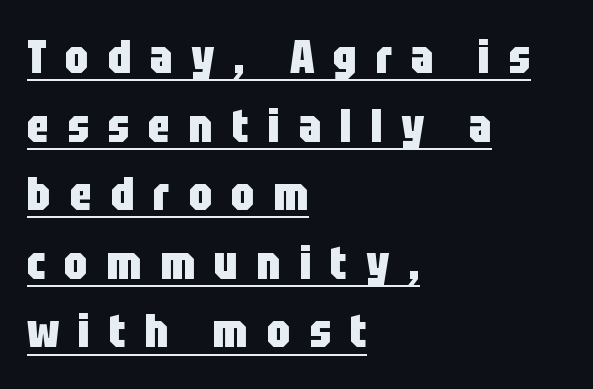
{"serif": "no", "italic": "no", "bold": "yes", "weight": "heavy", "width": "condensed", "stroke_contrast": "low", "x_height": "large", "monospaced": "no", "underline": "yes", "align": "left", "line_spacing": "normal", "line_spacing_ratio": 1.49, "letter_spacing": "wide", "letter_spacing_em": 0.41, "glyph_px": 46}
